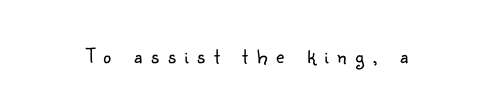
The string is rendered with underlining switched off. What stands out about the letter spacing? Its width — letters are far apart. No letter is thick-stroked: the sample isn't bold. Characters remain perfectly vertical along every line.
